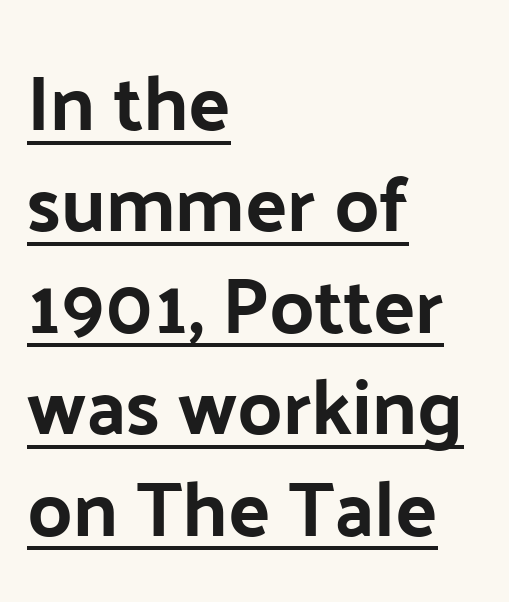
Q: Is the text italic (slanted)? A: No, it is upright.
Q: Is the typeface a serif or a sans-serif typeface? A: Sans-serif.
Q: Is the text underlined? A: Yes.
Q: How is the paragraph aligned? A: Left-aligned.
Q: Is the spacing between letters normal or unusually wide? A: Normal.
Q: Is the spacing between lines tight, normal or loose? A: Normal.
Q: Width (condensed, normal, or wide)? A: Normal.
Q: Stroke contrast? A: Low.
Q: x-height? A: Medium.
Q: Monospaced? A: No.
